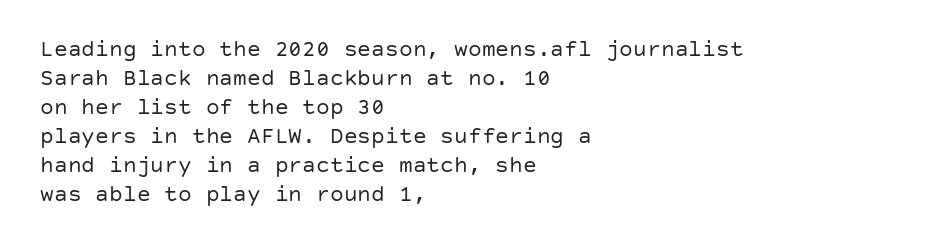
The image shows 23 px text type, upright; set left-aligned, normal line spacing (1.26x), normal letter spacing, not underlined.
